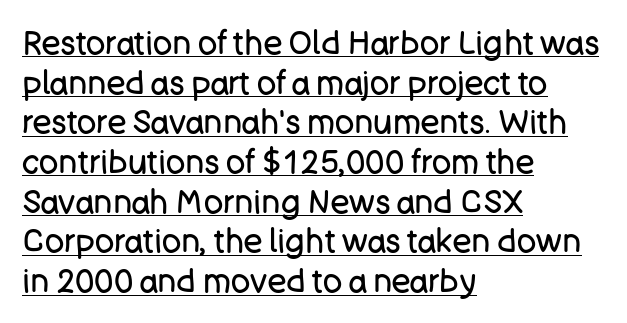
Q: Is the text bold? A: No.
Q: Is the text italic (slanted)? A: No, it is upright.
Q: Is the typeface a serif or a sans-serif typeface? A: Sans-serif.
Q: Is the text underlined? A: Yes.
Q: How is the paragraph aligned? A: Left-aligned.
Q: Is the spacing between letters normal or unusually wide? A: Normal.
Q: Width (condensed, normal, or wide)? A: Normal.
Q: Stroke contrast? A: Low.
Q: x-height? A: Large.
Q: Monospaced? A: No.
